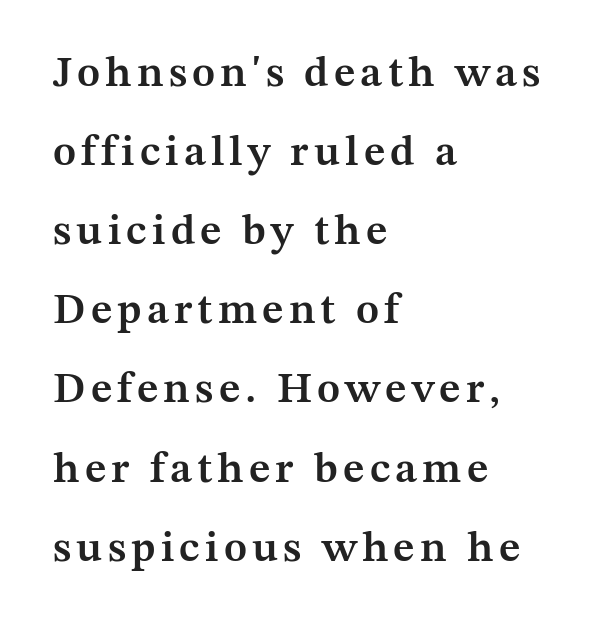
The rag falls on the right side of this text block. Decoration check: the copy has no underline. The rendering shows small feet on the letterforms — a serif design. Note the varied advance widths — an 'i' is clearly narrower than an 'm'. Posture: upright roman.
